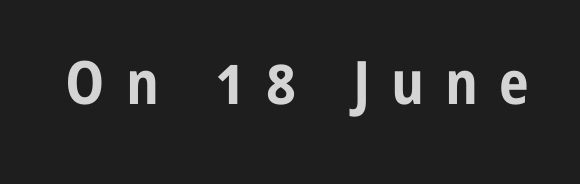
The image shows 60 px bold, condensed sans-serif type, upright; set unusually wide letter spacing (+0.35 em), not underlined; low stroke contrast and a medium x-height.
